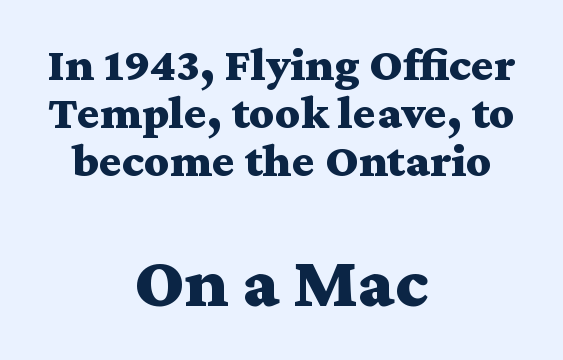
Q: Is the text bold? A: Yes.
Q: Is the text italic (slanted)? A: No, it is upright.
Q: Is the typeface a serif or a sans-serif typeface? A: Serif.
Q: Is the text underlined? A: No.
Q: How is the paragraph aligned? A: Centered.
Q: Is the spacing between letters normal or unusually wide? A: Normal.
Q: Is the spacing between lines tight, normal or loose? A: Tight.
Q: Which block of text is set in a larger size, the first (top) or the second (bottom)? A: The second (bottom) one.
Q: Width (condensed, normal, or wide)? A: Wide.
Q: Stroke contrast? A: Medium.
Q: x-height? A: Medium.
Q: Monospaced? A: No.
